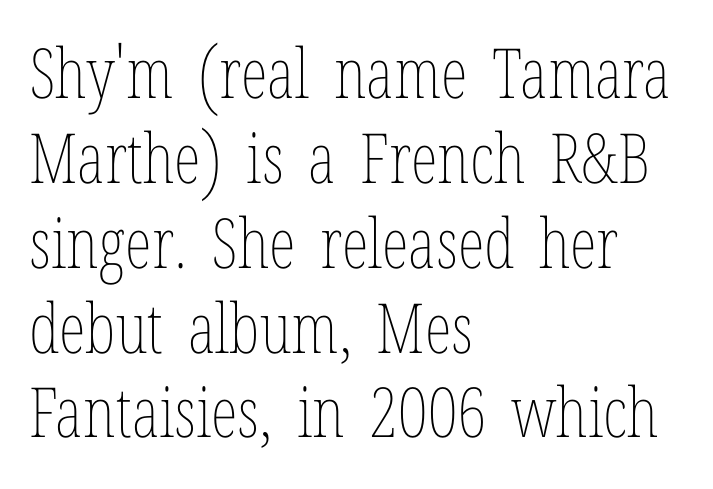
Q: Is the text bold? A: No.
Q: Is the text italic (slanted)? A: No, it is upright.
Q: Is the text underlined? A: No.
Q: How is the paragraph aligned? A: Left-aligned.
Q: Is the spacing between letters normal or unusually wide? A: Normal.
Q: Width (condensed, normal, or wide)? A: Condensed.
Q: Stroke contrast? A: Low.
Q: x-height? A: Medium.
Q: Monospaced? A: No.
